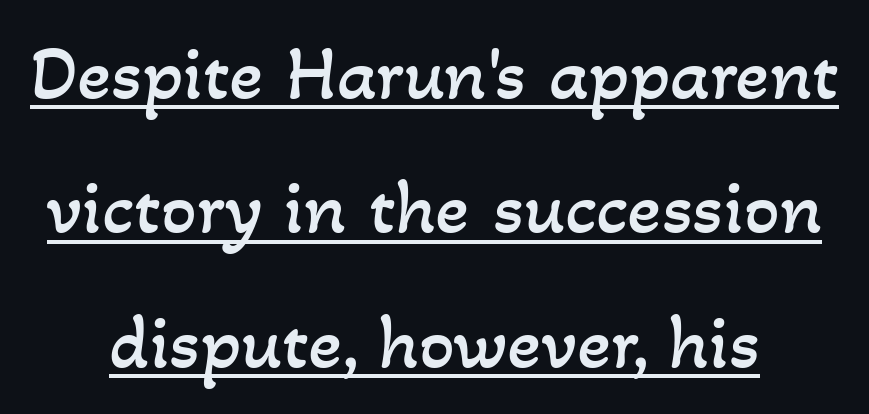
Q: Is the text bold? A: No.
Q: Is the text underlined? A: Yes.
Q: How is the paragraph aligned? A: Centered.
Q: Is the spacing between letters normal or unusually wide? A: Normal.
Q: Is the spacing between lines tight, normal or loose? A: Normal.
Q: Width (condensed, normal, or wide)? A: Normal.
Q: Stroke contrast? A: Low.
Q: x-height? A: Small.
Q: Monospaced? A: No.
